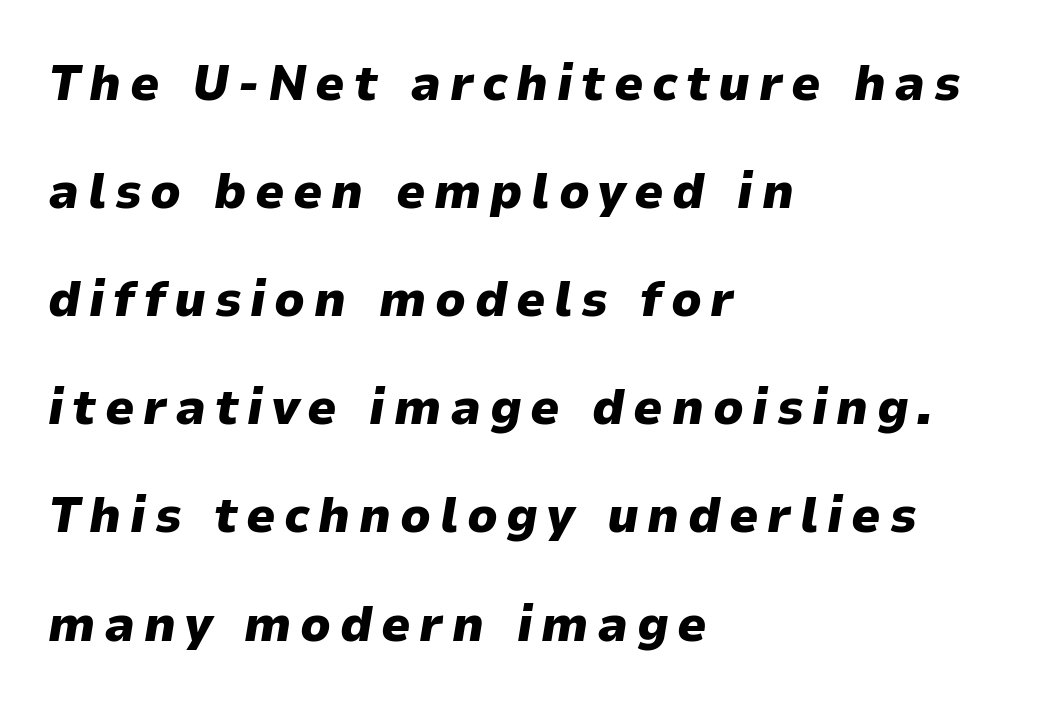
{"italic": "yes", "lean": "right", "slant_degrees": 9, "bold": "yes", "weight": "heavy", "width": "normal", "stroke_contrast": "low", "x_height": "medium", "monospaced": "no", "underline": "no", "align": "left", "line_spacing": "loose", "line_spacing_ratio": 2.12, "glyph_px": 51}
